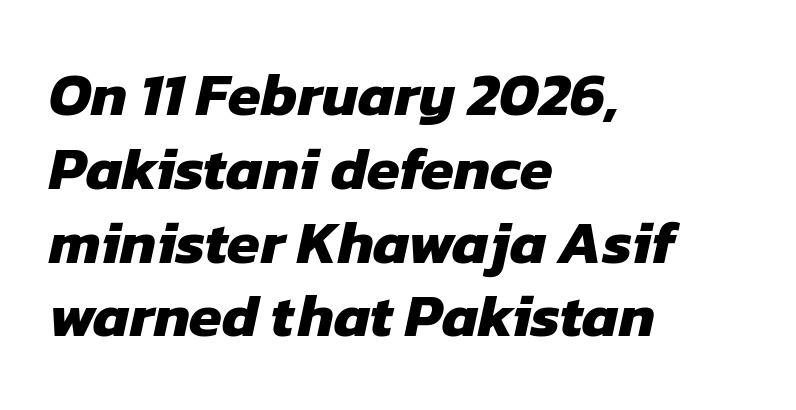
{"serif": "no", "bold": "yes", "weight": "heavy", "width": "normal", "stroke_contrast": "low", "x_height": "medium", "monospaced": "no", "underline": "no", "align": "left", "line_spacing_ratio": 1.23, "letter_spacing": "normal", "letter_spacing_em": 0.0, "glyph_px": 60}
